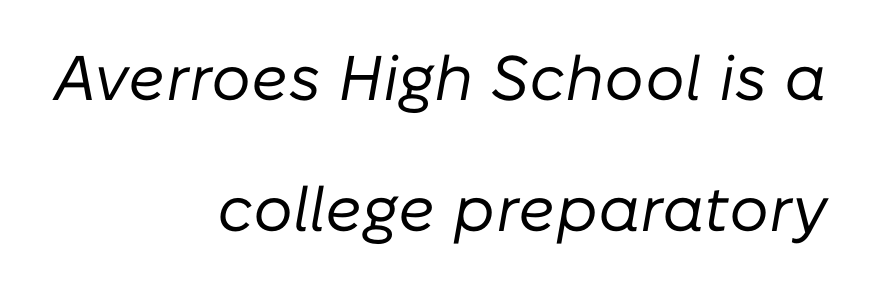
Q: Is the text bold? A: No.
Q: Is the text italic (slanted)? A: Yes, it leans right by about 10 degrees.
Q: Is the text underlined? A: No.
Q: How is the paragraph aligned? A: Right-aligned.
Q: Is the spacing between letters normal or unusually wide? A: Normal.
Q: Is the spacing between lines tight, normal or loose? A: Loose.
Q: Width (condensed, normal, or wide)? A: Normal.
Q: Stroke contrast? A: Low.
Q: x-height? A: Medium.
Q: Monospaced? A: No.
